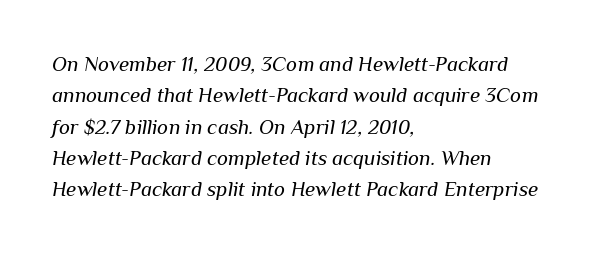
Q: Is the text bold? A: No.
Q: Is the text italic (slanted)? A: Yes, it leans right by about 10 degrees.
Q: Is the text underlined? A: No.
Q: How is the paragraph aligned? A: Left-aligned.
Q: Is the spacing between letters normal or unusually wide? A: Normal.
Q: Is the spacing between lines tight, normal or loose? A: Normal.
